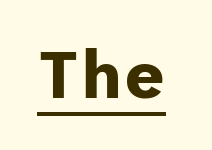
{"serif": "no", "italic": "no", "bold": "yes", "weight": "bold", "width": "normal", "stroke_contrast": "low", "x_height": "medium", "underline": "yes", "letter_spacing": "normal", "letter_spacing_em": 0.0, "glyph_px": 66}
